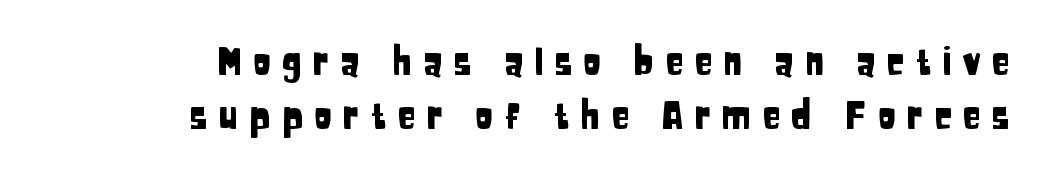
{"serif": "no", "italic": "no", "width": "condensed", "stroke_contrast": "low", "x_height": "large", "monospaced": "no", "underline": "no", "align": "right", "line_spacing": "normal", "line_spacing_ratio": 1.43, "letter_spacing": "wide", "letter_spacing_em": 0.27, "glyph_px": 38}
